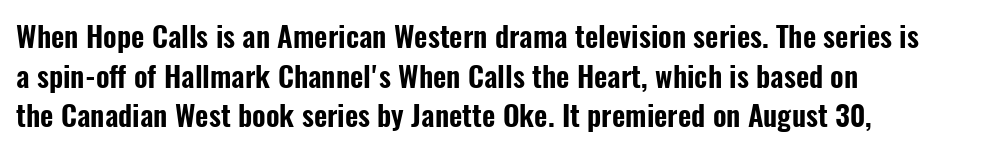
The image shows 29 px condensed sans-serif type, upright; set left-aligned, normal line spacing (1.37x), normal letter spacing, not underlined; low stroke contrast and a medium x-height.
